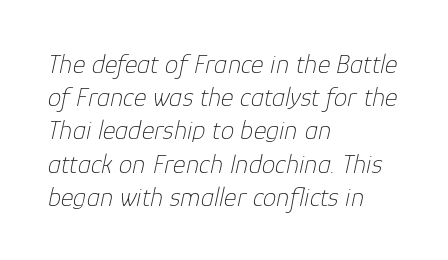
The specimen reads as italic at a glance. How are the letters spaced? Ordinarily, with no added tracking. Compared with a centered layout, this one pins lines to the left instead. Stem width sits at or under what a default text font uses. The words here are not underlined.
